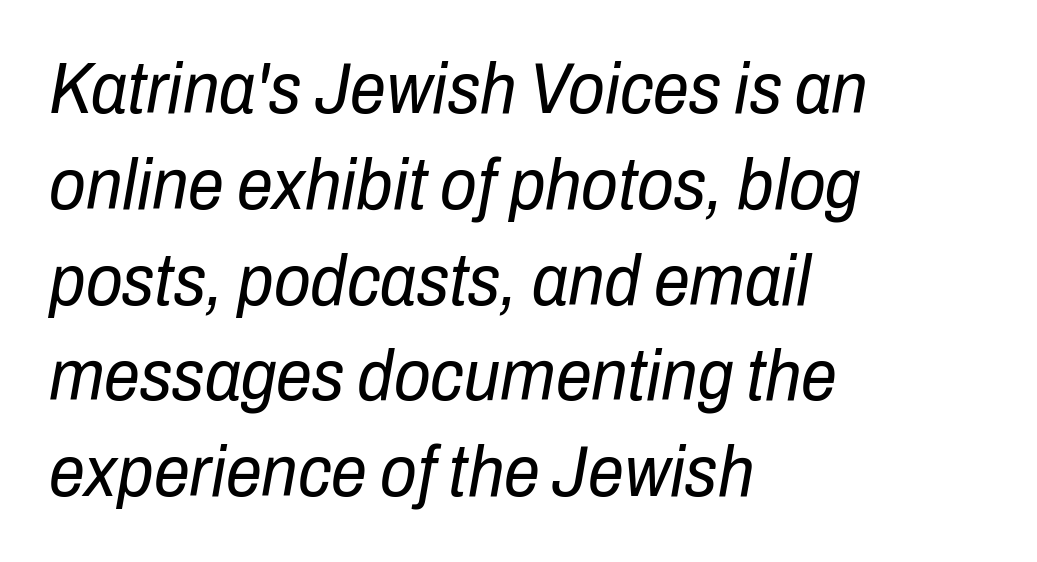
{"italic": "yes", "lean": "right", "slant_degrees": 10, "bold": "no", "weight": "regular", "width": "condensed", "stroke_contrast": "low", "x_height": "medium", "monospaced": "no", "underline": "no", "align": "left", "line_spacing": "normal", "line_spacing_ratio": 1.33, "letter_spacing": "normal", "letter_spacing_em": 0.0, "glyph_px": 72}
